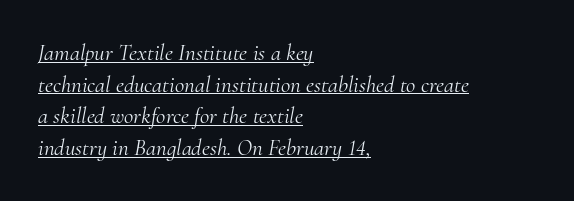
The font is comparable to plain body text, perhaps lighter. The compositor pushed each line to the left boundary. Default kerning and tracking; the words read as compact shapes. Leading: standard.
